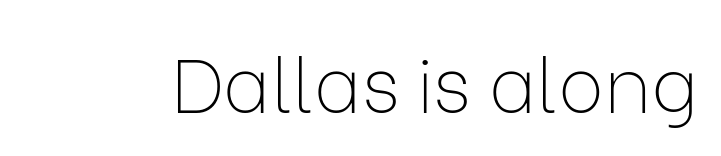
The image shows 76 px thin sans-serif type, upright; set normal letter spacing, not underlined; low stroke contrast and a medium x-height.
